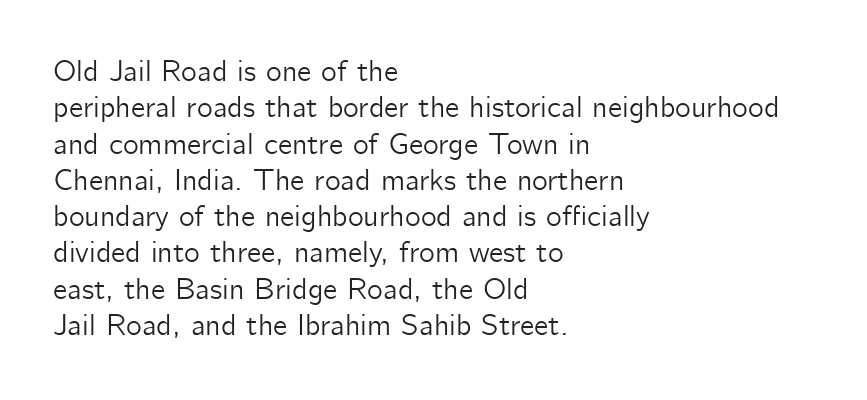
Nobody drew a line under any word here. These lines are composed in type without serifs. The compositor pushed each line to the left boundary. Students, note that the glyphs here touch the page at normal intervals.
